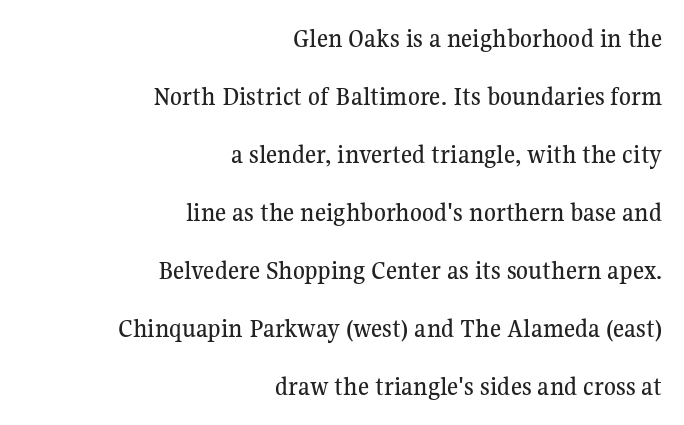
The image shows 27 px text type, upright; set right-aligned, loose line spacing (2.15x), normal letter spacing, not underlined.
